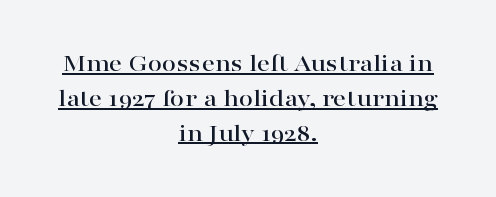
The image shows 26 px text type, upright; set centered, normal line spacing (1.34x), normal letter spacing, underlined.
